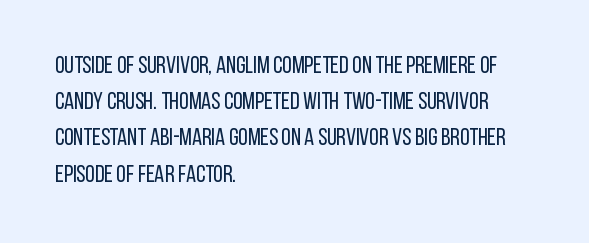
The image shows 24 px text type, upright; set left-aligned, normal line spacing (1.51x), normal letter spacing, not underlined.
